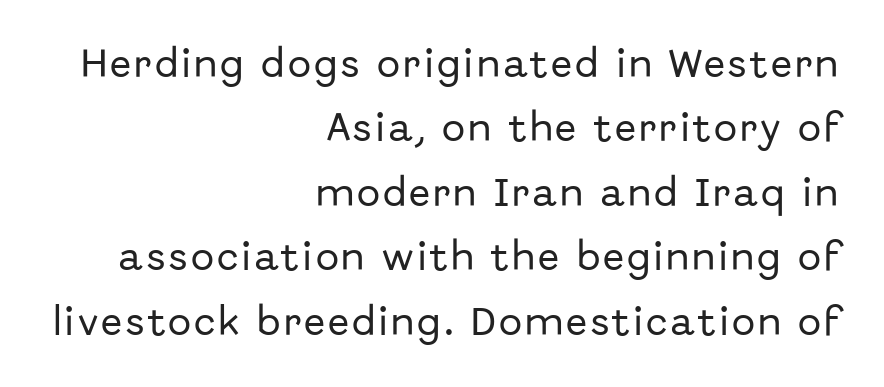
Rule under the text: the space is simply empty. The face used here is proportionally spaced, like ordinary book or web type. The lettering holds an erect, upright posture throughout. To sum up the face: it is a sans, with no serifs. The block of text is sparse from top to bottom, with ample space between rows.
